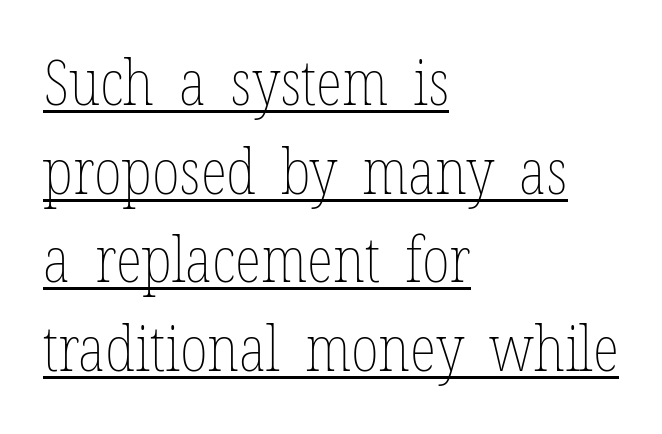
The image shows 62 px thin, condensed type, upright; set left-aligned, normal line spacing (1.43x), normal letter spacing, underlined; low stroke contrast and a medium x-height.
